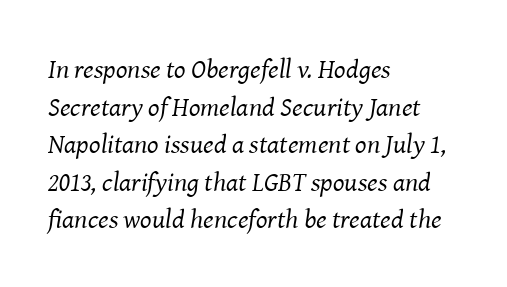
{"italic": "yes", "lean": "right", "slant_degrees": 8, "bold": "no", "underline": "no", "align": "left", "line_spacing": "normal", "line_spacing_ratio": 1.39, "letter_spacing": "normal", "letter_spacing_em": 0.0, "glyph_px": 27}
